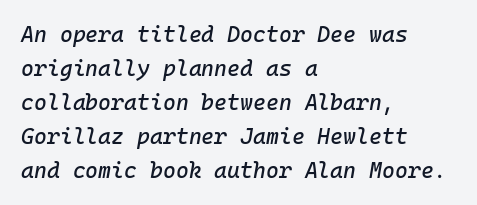
Q: Is the text italic (slanted)? A: Yes, it leans right by about 10 degrees.
Q: Is the text underlined? A: No.
Q: How is the paragraph aligned? A: Left-aligned.
Q: Is the spacing between letters normal or unusually wide? A: Normal.
Q: Is the spacing between lines tight, normal or loose? A: Normal.
